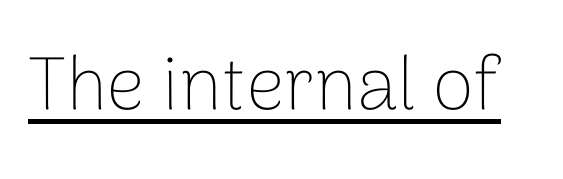
Q: Is the text bold? A: No.
Q: Is the text italic (slanted)? A: No, it is upright.
Q: Is the typeface a serif or a sans-serif typeface? A: Sans-serif.
Q: Is the text underlined? A: Yes.
Q: Is the spacing between letters normal or unusually wide? A: Normal.
Q: Width (condensed, normal, or wide)? A: Normal.
Q: Stroke contrast? A: Low.
Q: x-height? A: Medium.
Q: Monospaced? A: No.
